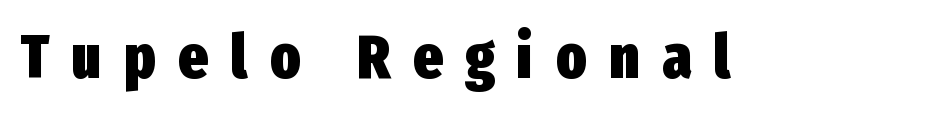
The image shows 62 px heavy, condensed sans-serif type, upright; set unusually wide letter spacing (+0.37 em), not underlined; low stroke contrast and a medium x-height.
